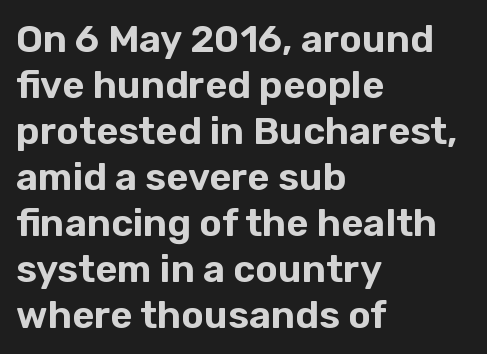
Q: Is the text italic (slanted)? A: No, it is upright.
Q: Is the typeface a serif or a sans-serif typeface? A: Sans-serif.
Q: Is the text underlined? A: No.
Q: How is the paragraph aligned? A: Left-aligned.
Q: Is the spacing between letters normal or unusually wide? A: Normal.
Q: Width (condensed, normal, or wide)? A: Normal.
Q: Stroke contrast? A: Low.
Q: x-height? A: Medium.
Q: Monospaced? A: No.
